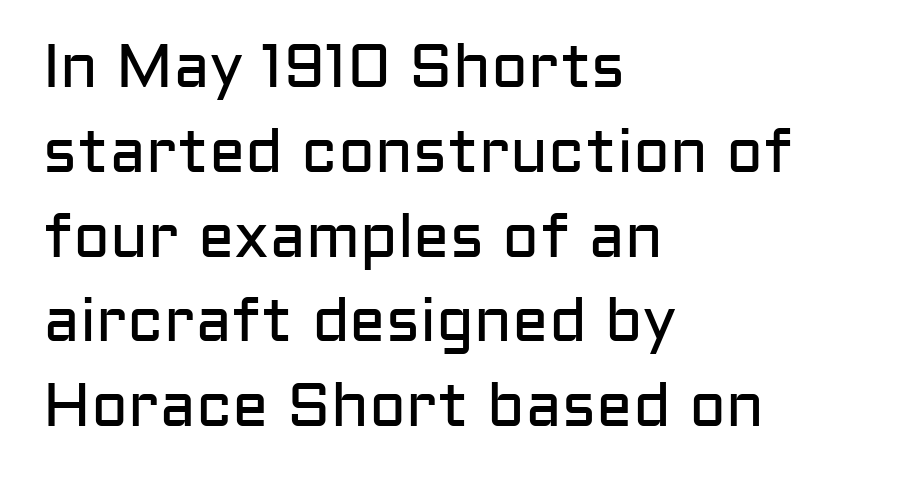
The image shows 61 px regular-weight sans-serif type, upright; set left-aligned, normal line spacing (1.39x), normal letter spacing, not underlined; low stroke contrast and a medium x-height.
